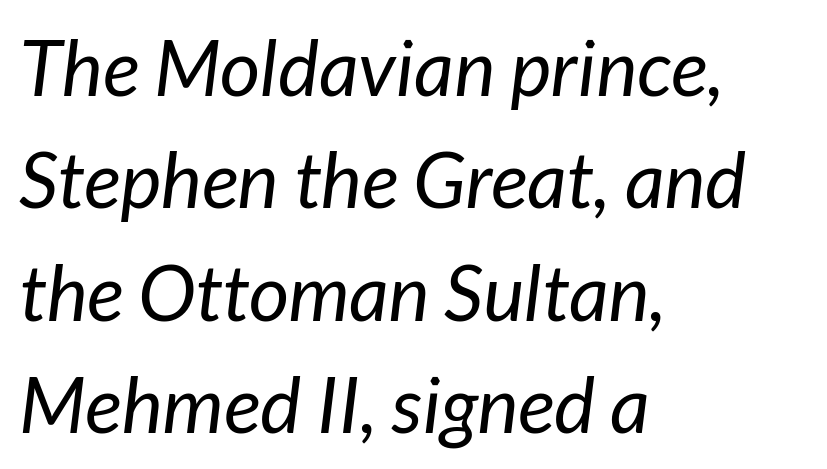
The image shows 78 px regular-weight type, italic (leaning right); set left-aligned, normal line spacing (1.44x), normal letter spacing, not underlined; low stroke contrast and a medium x-height.
